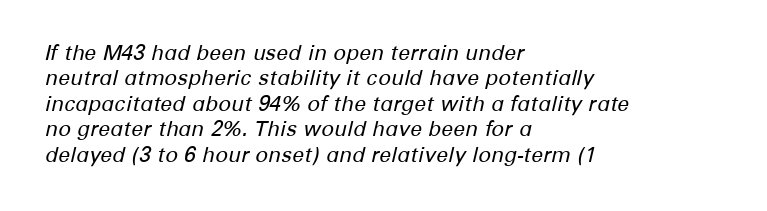
Does extra space separate the letters? No, they use regular spacing. The axis of the letterforms is tilted away from vertical. Nobody drew a line under any word here. Visually the block forms a straight wall on the left and a jagged coastline on the right.
